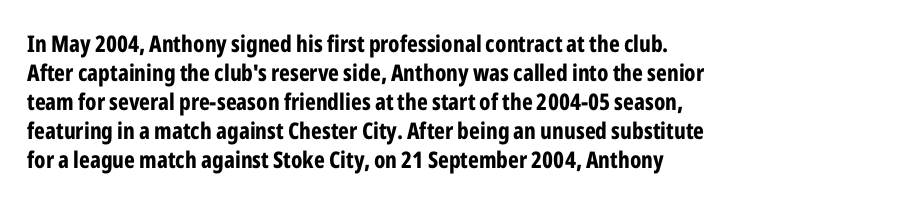
{"italic": "no", "bold": "yes", "underline": "no", "align": "left", "line_spacing": "normal", "line_spacing_ratio": 1.26, "letter_spacing": "normal", "letter_spacing_em": 0.0, "glyph_px": 23}
